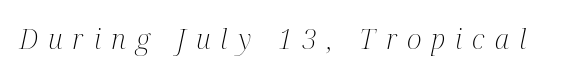
The foot of each line stays bare and open. On a weight scale, this lands at 450 or below. The letters carry serifs — small finishing strokes at the ends of their stems. Characters are canted at an angle relative to the baseline's perpendicular. Looks like regular typesetting: each glyph gets only the width it needs. The letters are spread apart with noticeably loose tracking.
